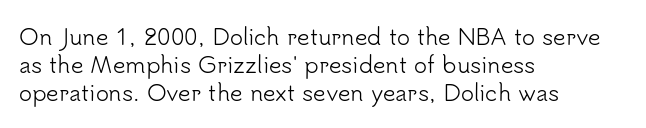
Normally led — the rows are evenly, conventionally spaced. Underlining? Definitely not there. The axis of the letterforms is exactly vertical. The passage is arranged the way most books set body copy — flush left. Default kerning and tracking; the words read as compact shapes.
